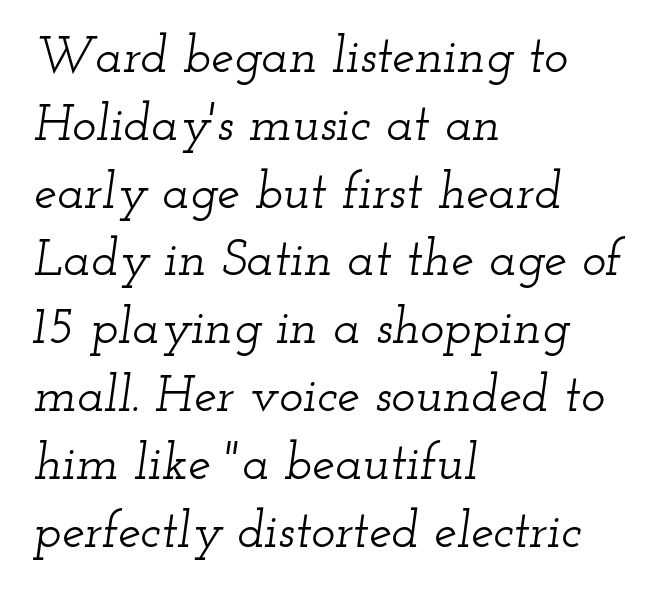
Students, note that the glyphs here touch the page at normal intervals. The typeface chosen for these lines features serifs. The axis of the letterforms is tilted away from vertical. Students, observe: this is what conventionally led text looks like. Compared with a centered layout, this one pins lines to the left instead. The string is rendered with underlining switched off.
